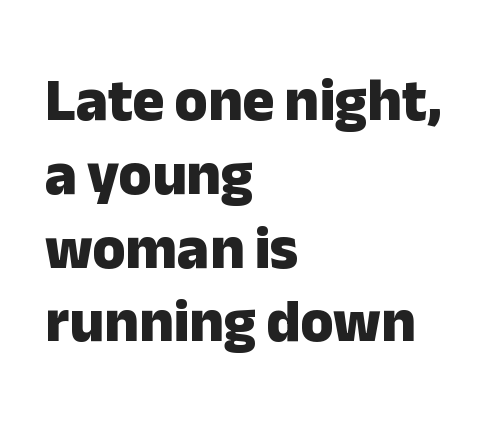
The image shows 60 px heavy sans-serif type, upright; set left-aligned, line spacing 1.23x, normal letter spacing, not underlined; low stroke contrast and a medium x-height.
